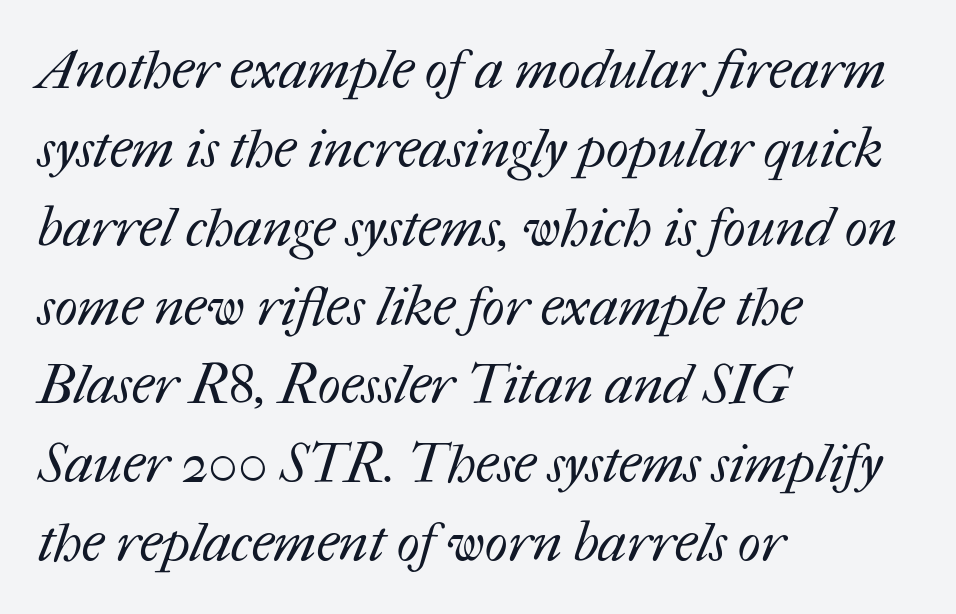
{"bold": "no", "weight": "regular", "width": "normal", "stroke_contrast": "medium", "x_height": "medium", "monospaced": "no", "underline": "no", "align": "left", "line_spacing": "normal", "line_spacing_ratio": 1.46, "letter_spacing": "normal", "letter_spacing_em": 0.0, "glyph_px": 54}
